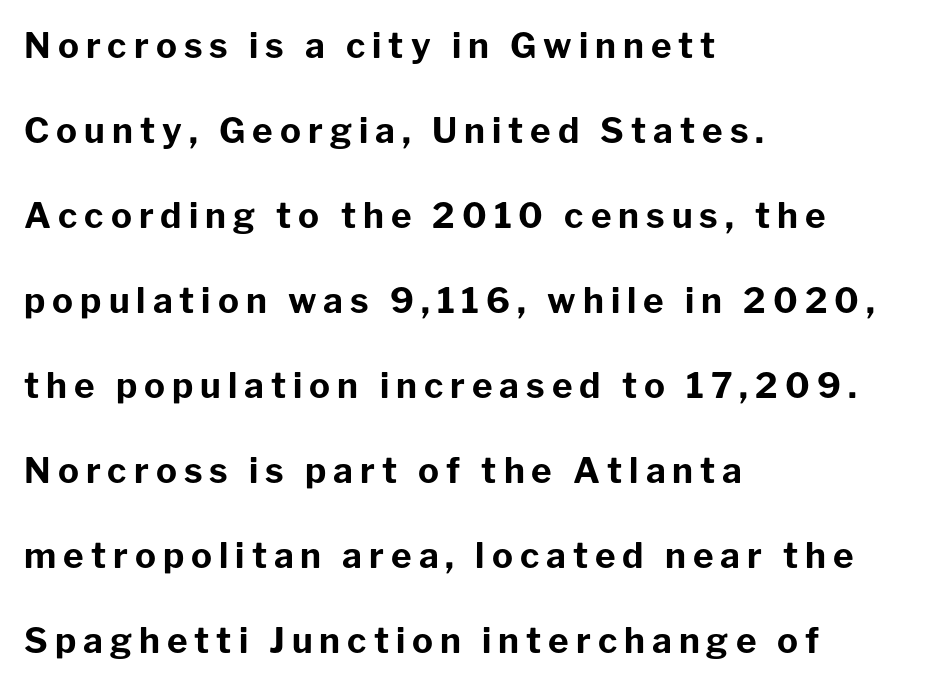
The image shows 35 px bold sans-serif type, upright; set left-aligned, loose line spacing (2.43x), unusually wide letter spacing (+0.2 em), not underlined; low stroke contrast and a medium x-height.
